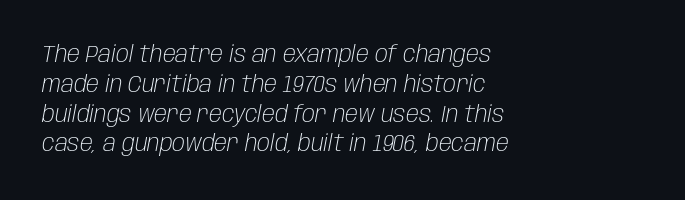
The letters are slanted; this is an italic face. Is this a heavy cut? Hardly; it is regular or lighter. Here the glyphs are tracked normally, forming tight word shapes. The paragraph shown leans on its left margin. Nobody drew a line under any word here.
